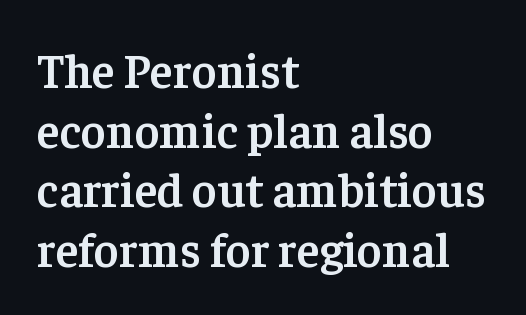
{"serif": "yes", "italic": "no", "bold": "semi", "weight": "semibold", "width": "normal", "stroke_contrast": "low", "x_height": "medium", "monospaced": "no", "underline": "no", "align": "left", "line_spacing_ratio": 1.24, "letter_spacing": "normal", "letter_spacing_em": 0.0, "glyph_px": 48}
